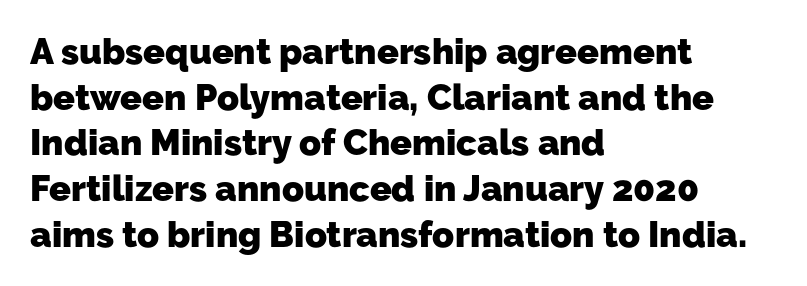
The image shows 36 px heavy sans-serif type; set left-aligned, normal line spacing (1.27x), normal letter spacing, not underlined; low stroke contrast and a medium x-height.
